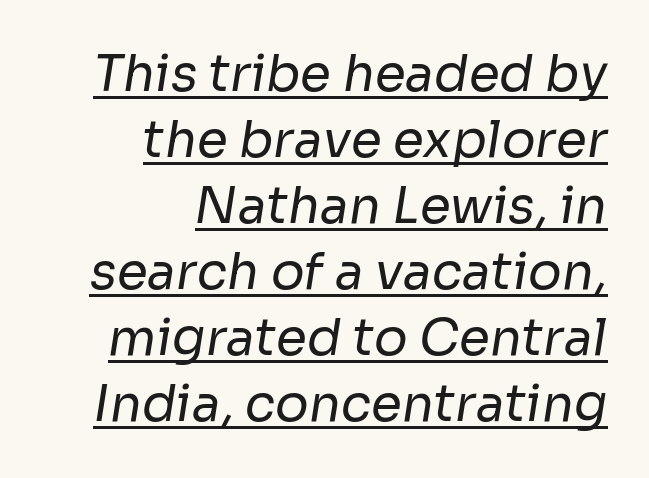
The image shows 50 px regular-weight sans-serif type; set right-aligned, normal line spacing (1.32x), normal letter spacing, underlined; low stroke contrast and a medium x-height.
